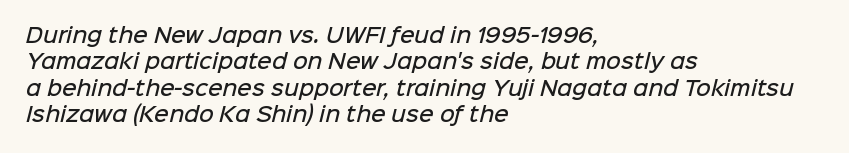
{"bold": "semi", "underline": "no", "align": "left", "line_spacing": "normal", "line_spacing_ratio": 1.32, "letter_spacing": "normal", "letter_spacing_em": 0.0, "glyph_px": 20}
